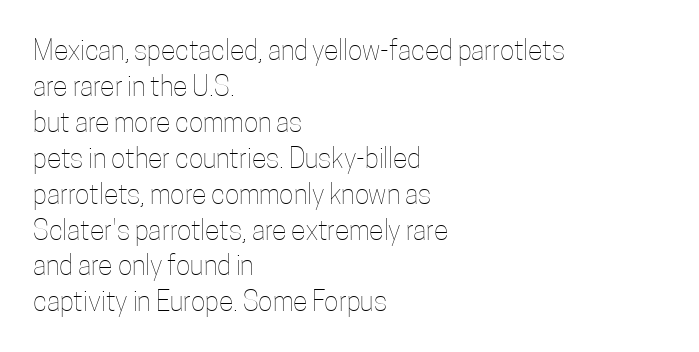
{"italic": "no", "bold": "no", "underline": "no", "align": "left", "line_spacing": "normal", "line_spacing_ratio": 1.33, "letter_spacing": "normal", "letter_spacing_em": 0.0, "glyph_px": 27}
